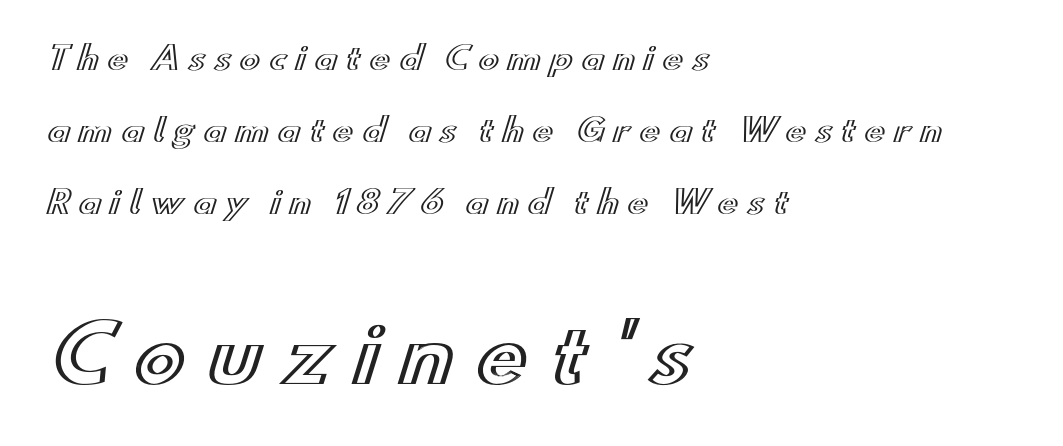
The image shows 77 px wide type; set left-aligned, loose line spacing (2.32x), unusually wide letter spacing (+0.28 em), not underlined; the second (bottom) block is 2.48x larger; a small x-height.
